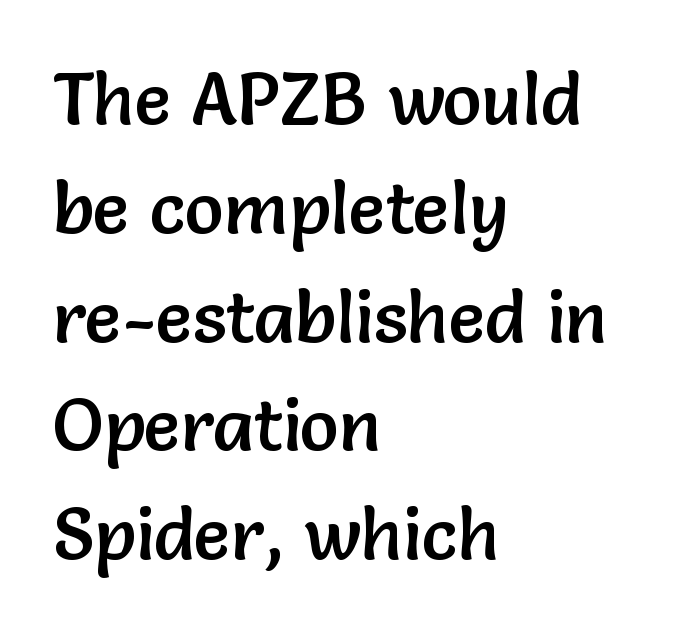
This rendering uses left alignment, leaving the right contour irregular. Regarding serifs, this sample does without them. This sample uses plain, unmodified letter spacing. Beneath every word, the page is bare. The letters advance in unequal steps, a hallmark of proportional type. Does the leading feel generous? No, just average.
